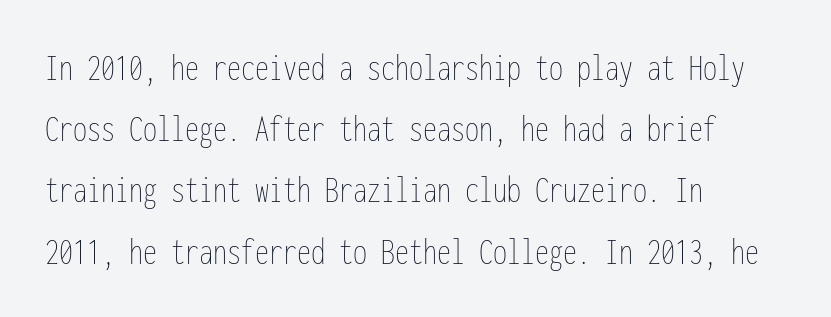
{"italic": "no", "bold": "no", "weight": "thin", "width": "condensed", "stroke_contrast": "low", "x_height": "medium", "monospaced": "yes", "underline": "no", "align": "left", "line_spacing": "normal", "line_spacing_ratio": 1.53, "letter_spacing": "normal", "letter_spacing_em": 0.0, "glyph_px": 40}
